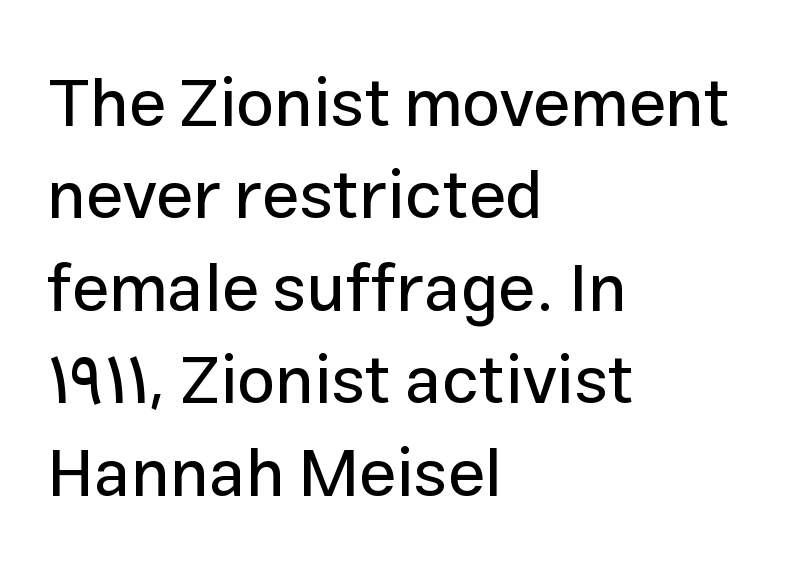
{"serif": "no", "italic": "no", "width": "normal", "stroke_contrast": "low", "x_height": "medium", "monospaced": "no", "underline": "no", "align": "left", "line_spacing": "normal", "line_spacing_ratio": 1.38, "letter_spacing": "normal", "letter_spacing_em": 0.0, "glyph_px": 67}
